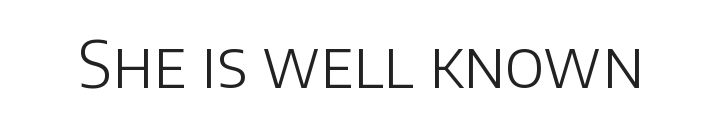
Q: Is the text bold? A: No.
Q: Is the text italic (slanted)? A: No, it is upright.
Q: Is the typeface a serif or a sans-serif typeface? A: Sans-serif.
Q: Is the text underlined? A: No.
Q: Is the spacing between letters normal or unusually wide? A: Normal.
Q: Width (condensed, normal, or wide)? A: Normal.
Q: Stroke contrast? A: Low.
Q: x-height? A: Large.
Q: Monospaced? A: No.
